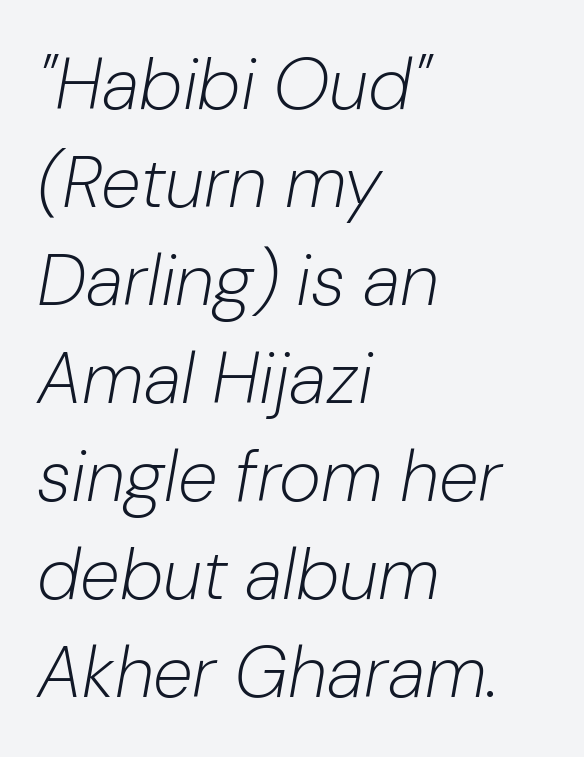
Q: Is the text bold? A: No.
Q: Is the text italic (slanted)? A: Yes, it leans right by about 10 degrees.
Q: Is the text underlined? A: No.
Q: How is the paragraph aligned? A: Left-aligned.
Q: Is the spacing between letters normal or unusually wide? A: Normal.
Q: Is the spacing between lines tight, normal or loose? A: Normal.
Q: Width (condensed, normal, or wide)? A: Normal.
Q: Stroke contrast? A: Low.
Q: x-height? A: Medium.
Q: Monospaced? A: No.
